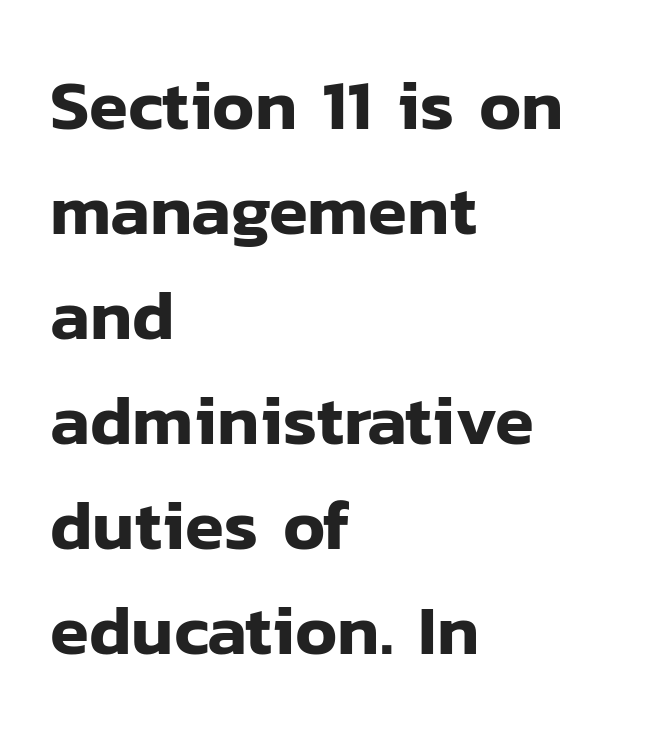
{"serif": "no", "italic": "no", "width": "normal", "stroke_contrast": "low", "x_height": "medium", "monospaced": "no", "underline": "no", "align": "left", "line_spacing": "normal", "line_spacing_ratio": 1.48, "letter_spacing": "normal", "letter_spacing_em": 0.0, "glyph_px": 71}
